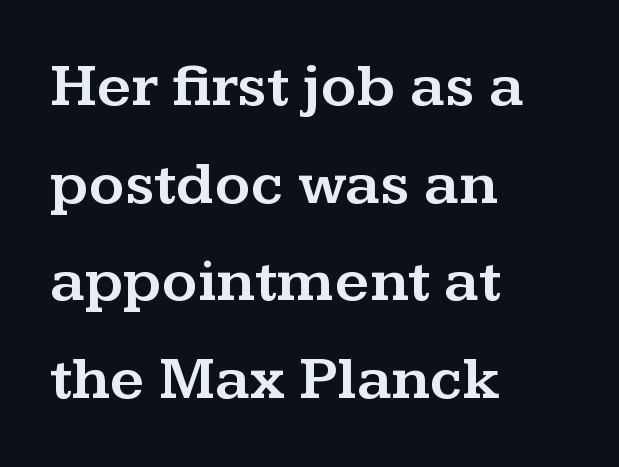
{"serif": "yes", "italic": "no", "width": "wide", "stroke_contrast": "medium", "x_height": "medium", "monospaced": "no", "underline": "no", "align": "left", "line_spacing": "normal", "line_spacing_ratio": 1.6, "letter_spacing": "normal", "letter_spacing_em": 0.0, "glyph_px": 61}
